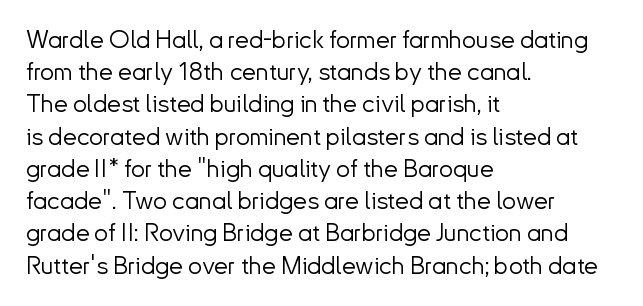
The image shows 25 px text type, upright; set left-aligned, normal line spacing (1.29x), normal letter spacing, not underlined.
